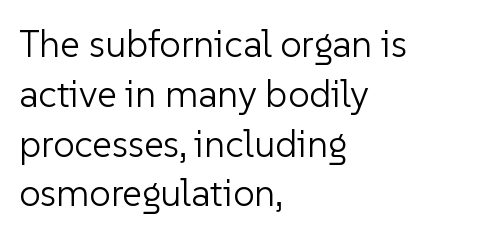
Stroke mass is kept to a normal reading level or below. Character widths vary here, with narrow letters taking less room than wide ones. The lettering holds an erect, upright posture throughout. A student would call this left alignment; a typographer would say flush left, rag right. Honestly, there is no underline to notice here at all. The tracking reads as untouched default to a designer's eye.
